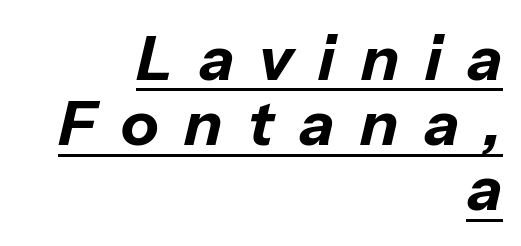
{"italic": "yes", "lean": "right", "slant_degrees": 13, "bold": "yes", "weight": "bold", "width": "normal", "stroke_contrast": "low", "x_height": "medium", "monospaced": "no", "underline": "yes", "align": "right", "line_spacing": "tight", "line_spacing_ratio": 1.05, "letter_spacing": "wide", "letter_spacing_em": 0.41, "glyph_px": 62}
